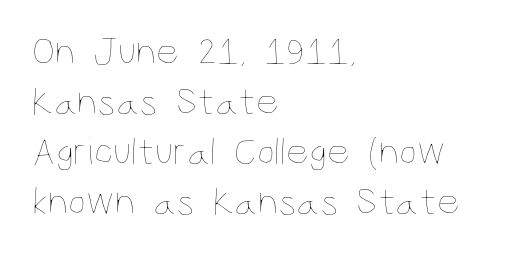
The image shows 40 px thin, condensed type, upright; set left-aligned, normal line spacing (1.25x), normal letter spacing, not underlined; low stroke contrast and a large x-height.
